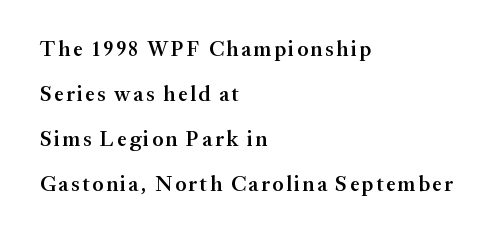
Q: Is the text bold? A: Semi-bold.
Q: Is the text italic (slanted)? A: No, it is upright.
Q: Is the text underlined? A: No.
Q: How is the paragraph aligned? A: Left-aligned.
Q: Is the spacing between lines tight, normal or loose? A: Loose.
